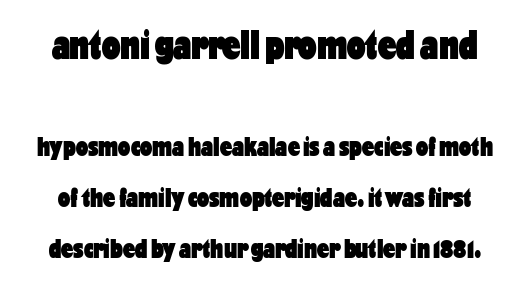
Q: Is the text bold? A: Yes.
Q: Is the text italic (slanted)? A: No, it is upright.
Q: Is the typeface a serif or a sans-serif typeface? A: Sans-serif.
Q: Is the text underlined? A: No.
Q: Is the spacing between letters normal or unusually wide? A: Normal.
Q: Is the spacing between lines tight, normal or loose? A: Loose.
Q: Which block of text is set in a larger size, the first (top) or the second (bottom)? A: The first (top) one.
Q: Width (condensed, normal, or wide)? A: Condensed.
Q: Stroke contrast? A: Low.
Q: x-height? A: Medium.
Q: Monospaced? A: No.
